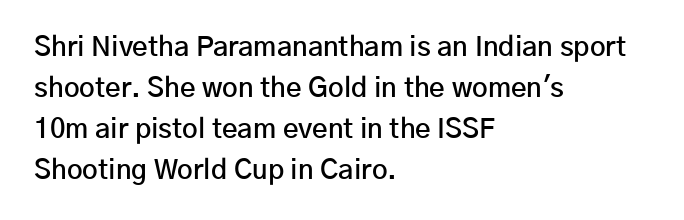
The image shows 27 px text type, upright; set left-aligned, normal line spacing (1.52x), normal letter spacing, not underlined.
